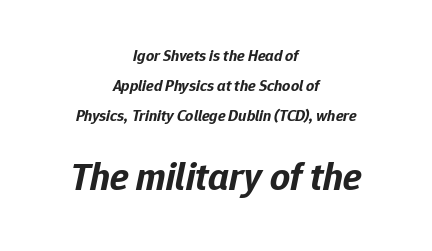
The image shows 39 px bold type, italic (leaning right); set centered, line spacing 1.88x, normal letter spacing, not underlined; the second (bottom) block is 2.44x larger; low stroke contrast and a medium x-height.
